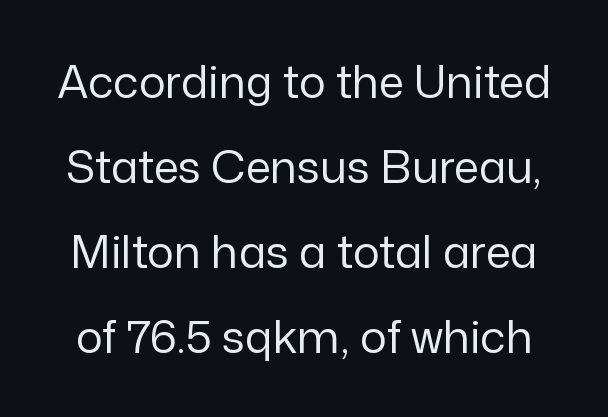
The image shows 45 px regular-weight sans-serif type, upright; set line spacing 1.89x, normal letter spacing, not underlined; low stroke contrast and a medium x-height.
